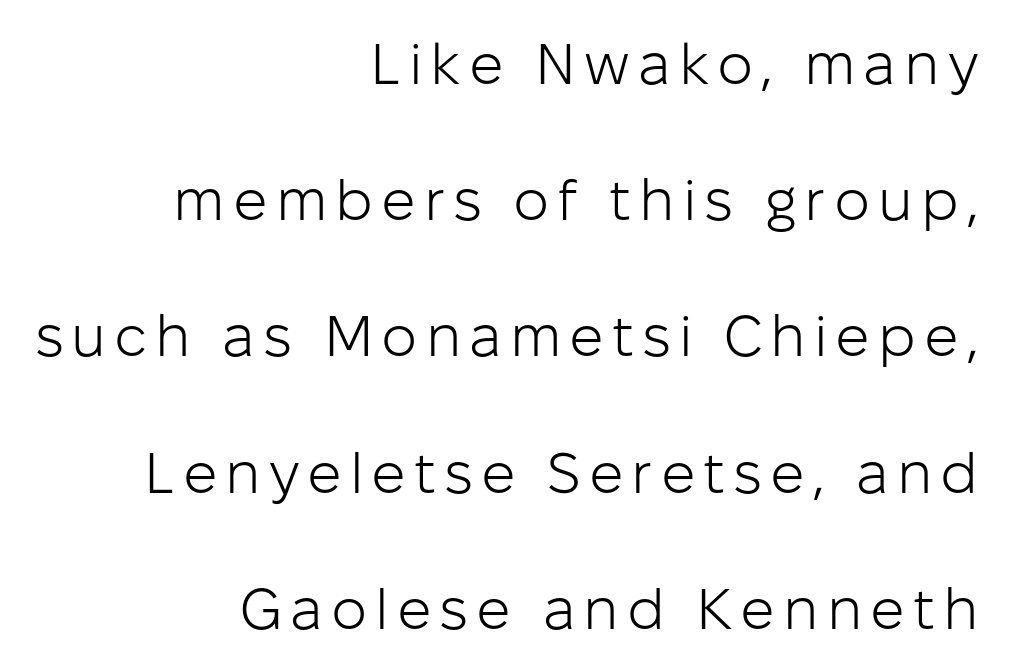
Lines of text with bare space underneath. The rag falls on the left side of this text block. Type style note: lacks serifs. The face used here is proportionally spaced, like ordinary book or web type. Regarding leading, the lines here are spaced well apart.
